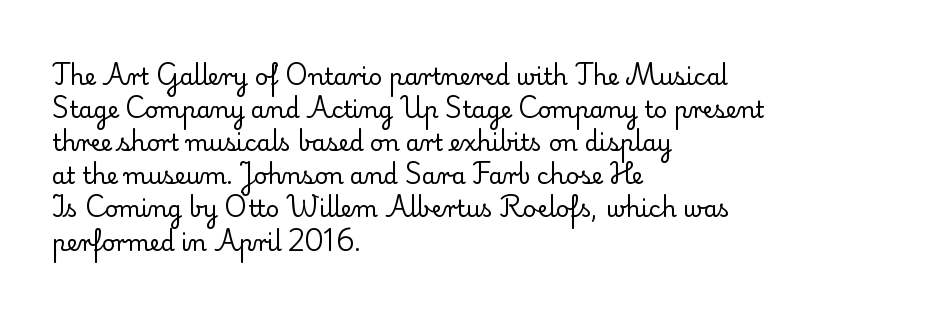
The image shows 23 px text type, upright; set left-aligned, normal line spacing (1.44x), normal letter spacing, not underlined.
